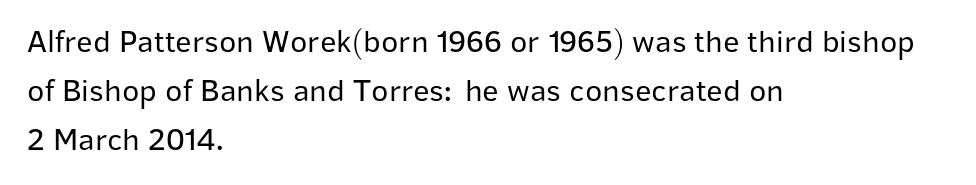
The image shows 32 px regular-weight sans-serif type, upright; set left-aligned, normal line spacing (1.53x), normal letter spacing, not underlined; low stroke contrast and a medium x-height.
